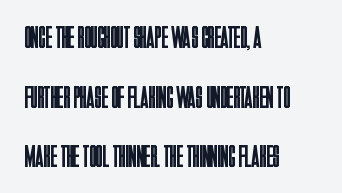
You could fit nearly another row in the gap between these rows. Every row of glyphs begins at an identical x-position on the left. Regarding serifs, this sample does without them. The typography opts for an upright posture over an oblique one. Unmarked baselines from the first word to the last. Compared with typical body copy, the letter spacing here is the same.
